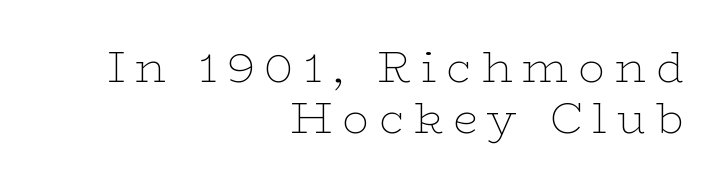
The foot of each line stays bare and open. Honestly, the rows look squashed on top of each other. Examine the stroke ends and you'll spot serifs. Varying glyph widths throughout — classic text-font behaviour.
